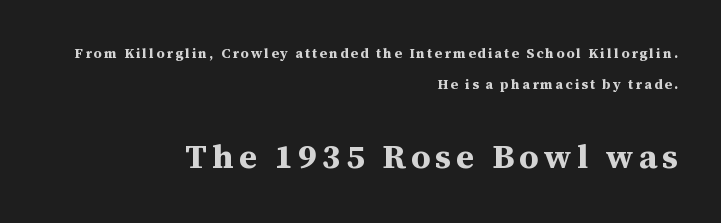
Plenty of ink on the page — the face is bold. The type family on display is of the serif kind. This is the regular roman posture of the typeface. A clean baseline with only descenders dipping below it. Bigger letters appear in the bottom chunk; the top chunk is reduced.
